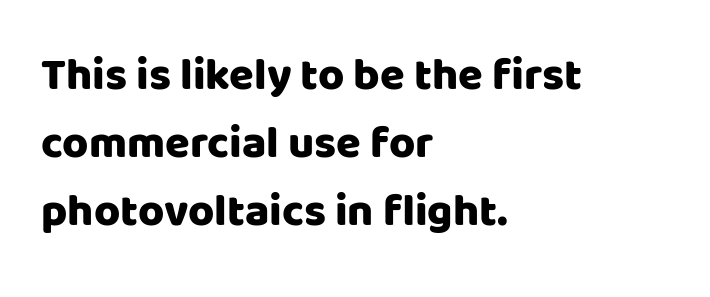
The image shows 45 px sans-serif type, upright; set left-aligned, normal line spacing (1.51x), normal letter spacing, not underlined; low stroke contrast and a large x-height.
